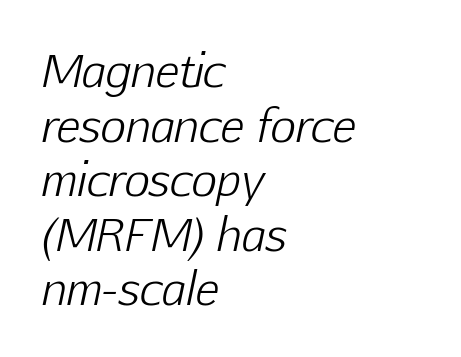
The characters are drawn with everyday or finer stroke widths. The rendering keeps characters at their native spacing. The ragged edge is on the right, which tells us the setting is flush left. Slanted lettering throughout. The face used here is proportionally spaced, like ordinary book or web type.
